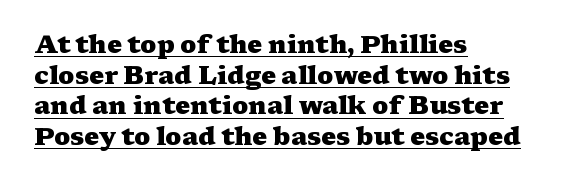
{"italic": "no", "bold": "yes", "underline": "yes", "align": "left", "line_spacing_ratio": 1.23, "letter_spacing": "normal", "letter_spacing_em": 0.0, "glyph_px": 25}
